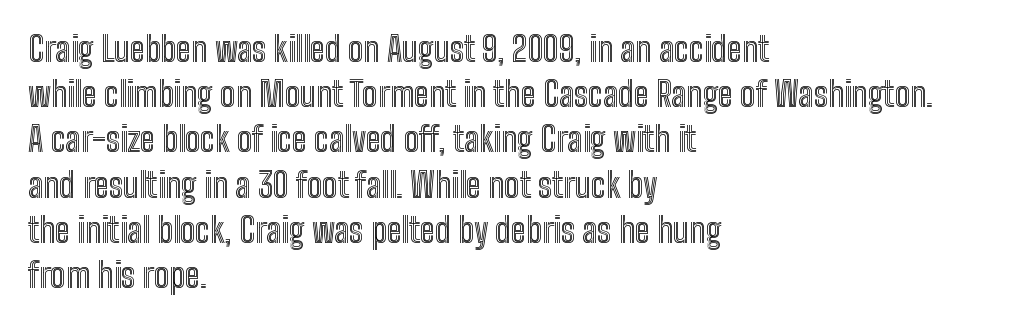
The image shows 34 px condensed type, upright; set left-aligned, normal line spacing (1.33x), normal letter spacing, not underlined; a medium x-height.
